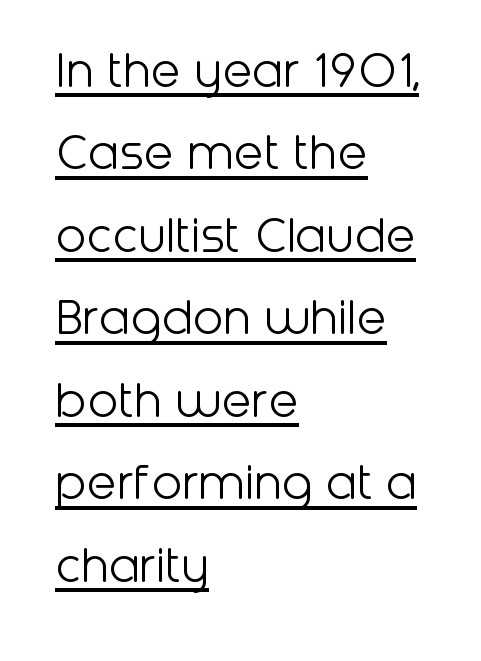
Q: Is the text bold? A: No.
Q: Is the text italic (slanted)? A: No, it is upright.
Q: Is the typeface a serif or a sans-serif typeface? A: Sans-serif.
Q: Is the text underlined? A: Yes.
Q: How is the paragraph aligned? A: Left-aligned.
Q: Is the spacing between letters normal or unusually wide? A: Normal.
Q: Is the spacing between lines tight, normal or loose? A: Normal.
Q: Width (condensed, normal, or wide)? A: Normal.
Q: Stroke contrast? A: Low.
Q: x-height? A: Medium.
Q: Monospaced? A: No.
